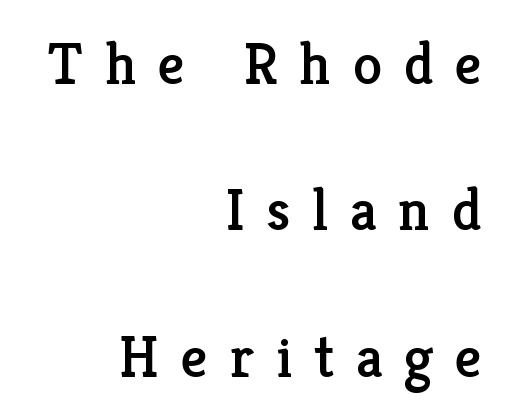
{"serif": "yes", "italic": "no", "width": "normal", "stroke_contrast": "low", "x_height": "medium", "monospaced": "no", "underline": "no", "align": "right", "line_spacing": "loose", "line_spacing_ratio": 2.48, "letter_spacing": "wide", "letter_spacing_em": 0.37, "glyph_px": 59}
